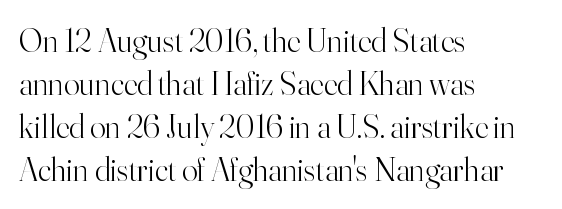
Descenders hang freely into open space. Compared with typical body copy, the letter spacing here is the same. Note the varied advance widths — an 'i' is clearly narrower than an 'm'. Stroke thickness stays within the range of a standard reading face or lighter.
